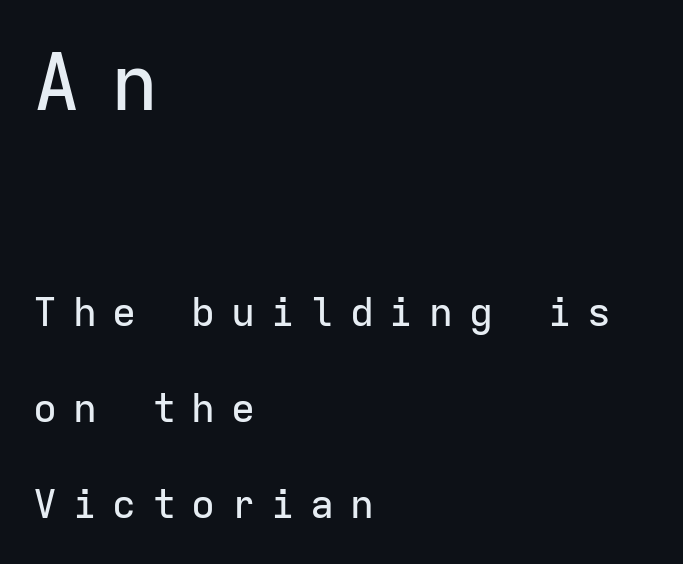
Q: Is the text italic (slanted)? A: No, it is upright.
Q: Is the typeface a serif or a sans-serif typeface? A: Sans-serif.
Q: Is the text underlined? A: No.
Q: How is the paragraph aligned? A: Left-aligned.
Q: Is the spacing between letters normal or unusually wide? A: Unusually wide.
Q: Is the spacing between lines tight, normal or loose? A: Loose.
Q: Which block of text is set in a larger size, the first (top) or the second (bottom)? A: The first (top) one.
Q: Width (condensed, normal, or wide)? A: Normal.
Q: Stroke contrast? A: Low.
Q: x-height? A: Medium.
Q: Monospaced? A: Yes.
